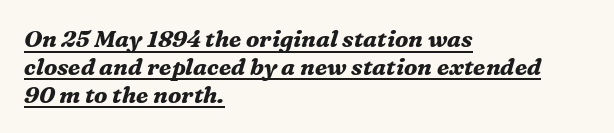
{"italic": "yes", "lean": "right", "slant_degrees": 16, "bold": "yes", "underline": "yes", "align": "left", "line_spacing_ratio": 1.21, "letter_spacing": "normal", "letter_spacing_em": 0.0, "glyph_px": 23}
